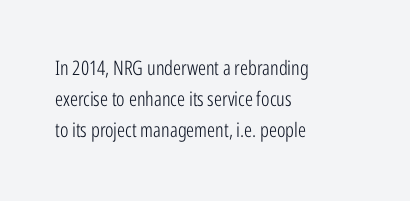
Q: Is the text bold? A: No.
Q: Is the text italic (slanted)? A: No, it is upright.
Q: Is the text underlined? A: No.
Q: How is the paragraph aligned? A: Left-aligned.
Q: Is the spacing between letters normal or unusually wide? A: Normal.
Q: Is the spacing between lines tight, normal or loose? A: Normal.
